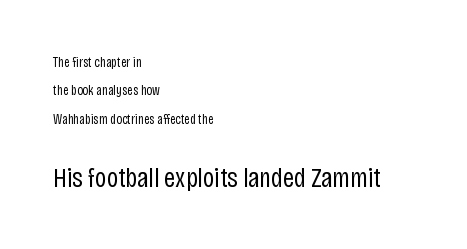
The following chunk of copy outweighs the initial chunk in type size. This is sans-serif lettering, the kind often seen on screens and signage. No letter is thick-stroked: the sample isn't bold. The type is set solid horizontally, with unmodified tracking.
